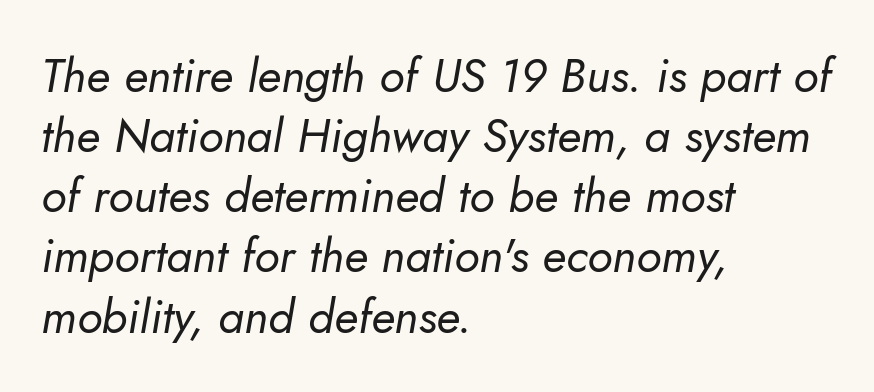
The image shows 47 px regular-weight type, italic (leaning right); set left-aligned, normal line spacing (1.28x), normal letter spacing, not underlined; low stroke contrast and a small x-height.
